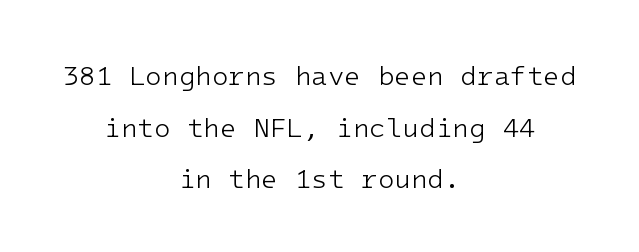
{"italic": "no", "bold": "no", "underline": "no", "align": "center", "line_spacing": "loose", "line_spacing_ratio": 1.91, "letter_spacing": "normal", "letter_spacing_em": 0.0, "glyph_px": 27}
